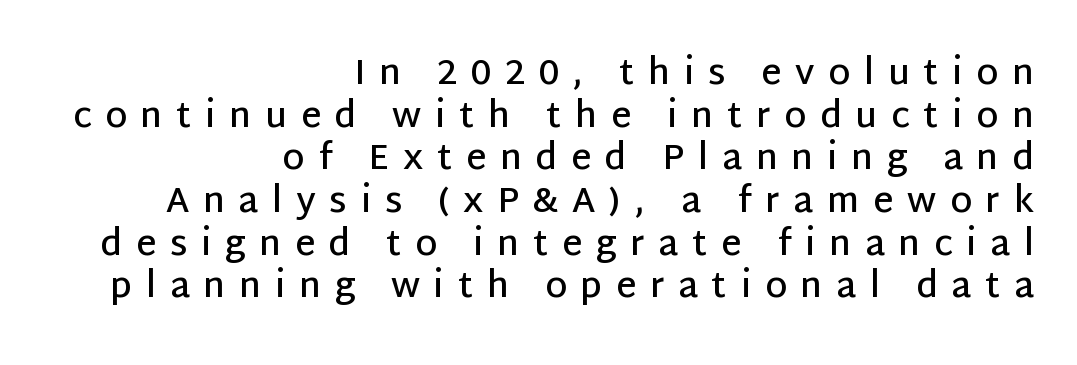
The image shows 35 px semibold sans-serif type, upright; set right-aligned, line spacing 1.22x, unusually wide letter spacing (+0.39 em), not underlined; low stroke contrast and a large x-height.
